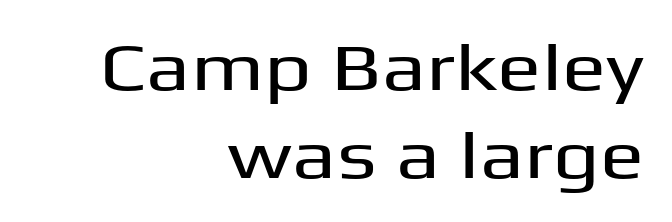
The image shows 66 px wide sans-serif type, upright; set right-aligned, normal line spacing (1.34x), normal letter spacing, not underlined; medium stroke contrast and a medium x-height.
